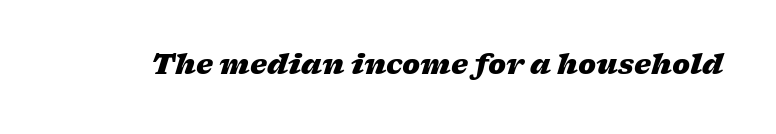
Q: Is the text bold? A: Yes.
Q: Is the text italic (slanted)? A: Yes, it leans right by about 17 degrees.
Q: Is the text underlined? A: No.
Q: Is the spacing between letters normal or unusually wide? A: Normal.
